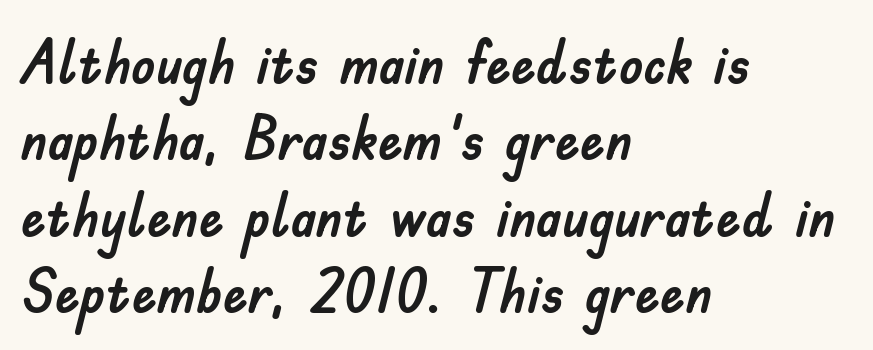
The image shows 62 px sans-serif type; set left-aligned, line spacing 1.23x, normal letter spacing, not underlined; low stroke contrast and a small x-height.
